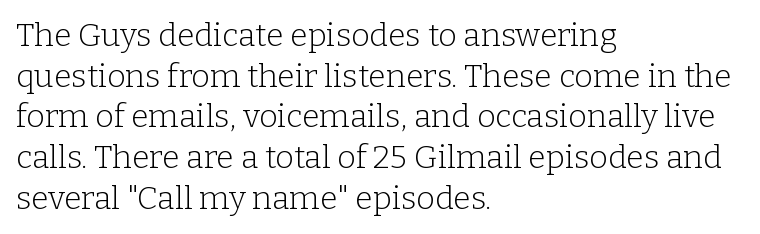
Baseline-to-baseline distance is the conventional proportion of letter height. You could not count columns in this text — the font is proportionally spaced. The compositor pushed each line to the left boundary. No word sits above an underline.
